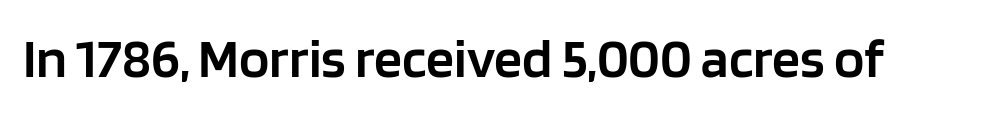
Q: Is the text bold? A: Semi-bold.
Q: Is the text italic (slanted)? A: No, it is upright.
Q: Is the typeface a serif or a sans-serif typeface? A: Sans-serif.
Q: Is the text underlined? A: No.
Q: Is the spacing between letters normal or unusually wide? A: Normal.
Q: Width (condensed, normal, or wide)? A: Normal.
Q: Stroke contrast? A: Low.
Q: x-height? A: Large.
Q: Monospaced? A: No.
